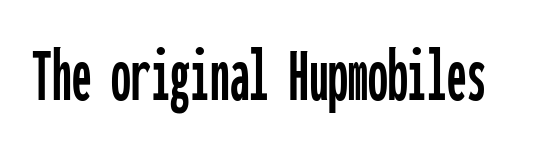
To sum up the face: it is a sans, with no serifs. Tracking value appears to be zero — textbook default spacing. Descender tails drop into unmarked territory. The passage shown is typed in a monospace face where columns stay perfectly aligned.
